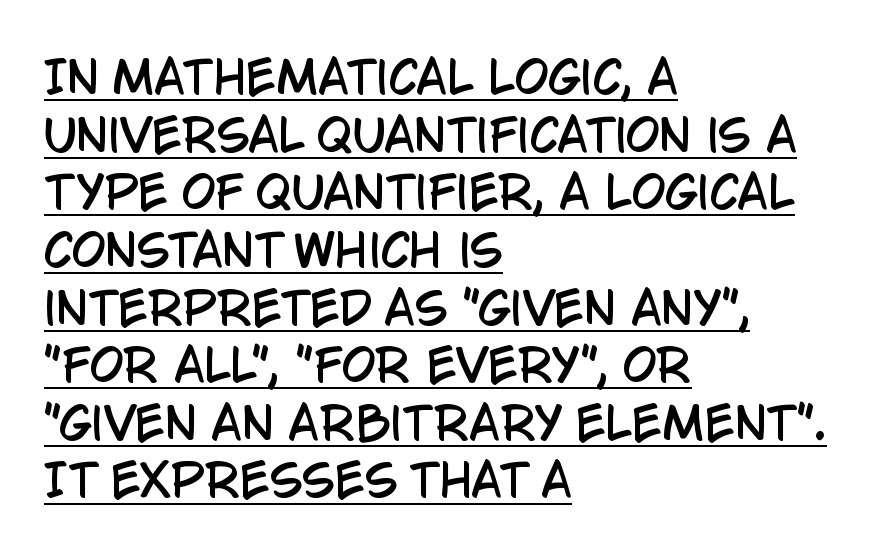
The image shows 44 px condensed sans-serif type, upright; set left-aligned, normal line spacing (1.31x), normal letter spacing, underlined; low stroke contrast and a large x-height.
